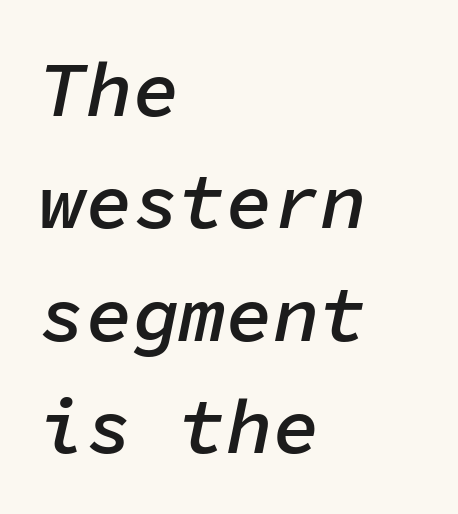
The image shows 78 px semibold type, italic (leaning right), monospaced; set left-aligned, normal line spacing (1.44x), normal letter spacing, not underlined; low stroke contrast and a medium x-height.
